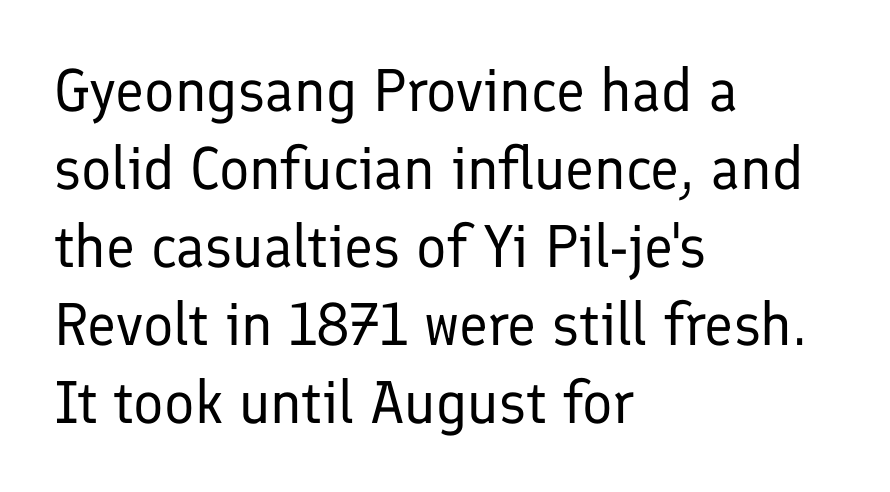
Q: Is the text bold? A: No.
Q: Is the text italic (slanted)? A: No, it is upright.
Q: Is the typeface a serif or a sans-serif typeface? A: Sans-serif.
Q: Is the text underlined? A: No.
Q: How is the paragraph aligned? A: Left-aligned.
Q: Is the spacing between letters normal or unusually wide? A: Normal.
Q: Is the spacing between lines tight, normal or loose? A: Normal.
Q: Width (condensed, normal, or wide)? A: Normal.
Q: Stroke contrast? A: Low.
Q: x-height? A: Medium.
Q: Monospaced? A: No.
